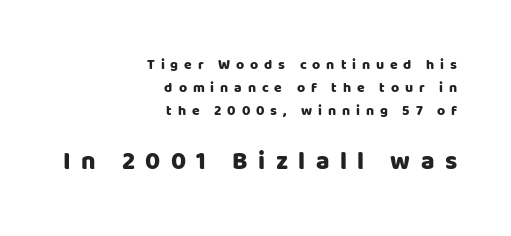
Nobody drew a line under any word here. This rendering uses right alignment, leaving the left contour irregular. The lettering holds an erect, upright posture throughout. Is the letter spacing exaggerated? Yes — the characters are pushed far apart. Line spacing here is normal.
